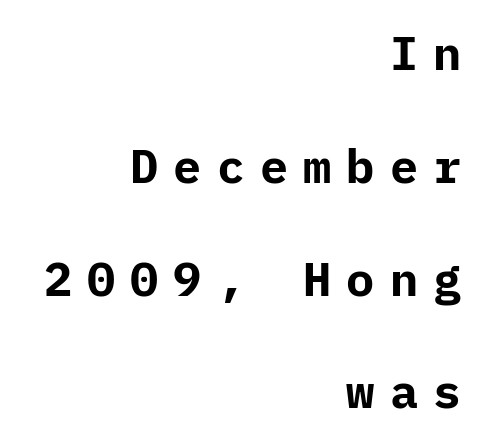
The image shows 47 px bold sans-serif type, upright; set right-aligned, loose line spacing (2.4x), unusually wide letter spacing (+0.32 em), not underlined; low stroke contrast and a medium x-height.
